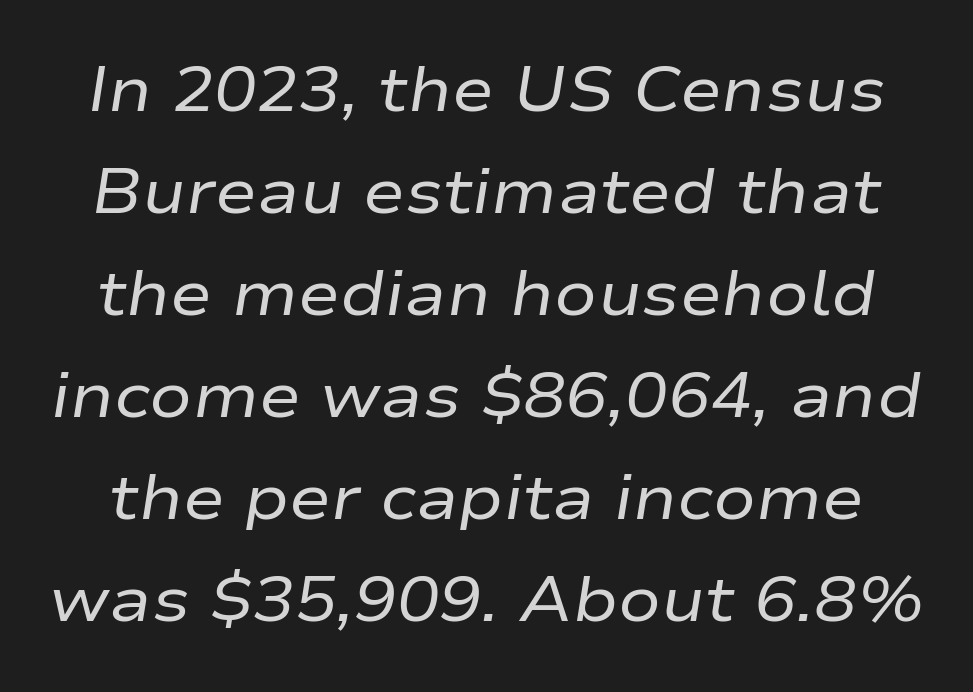
Q: Is the text bold? A: No.
Q: Is the text italic (slanted)? A: Yes, it leans right by about 9 degrees.
Q: Is the text underlined? A: No.
Q: Is the spacing between letters normal or unusually wide? A: Normal.
Q: Is the spacing between lines tight, normal or loose? A: Normal.
Q: Width (condensed, normal, or wide)? A: Wide.
Q: Stroke contrast? A: Low.
Q: x-height? A: Medium.
Q: Monospaced? A: No.
